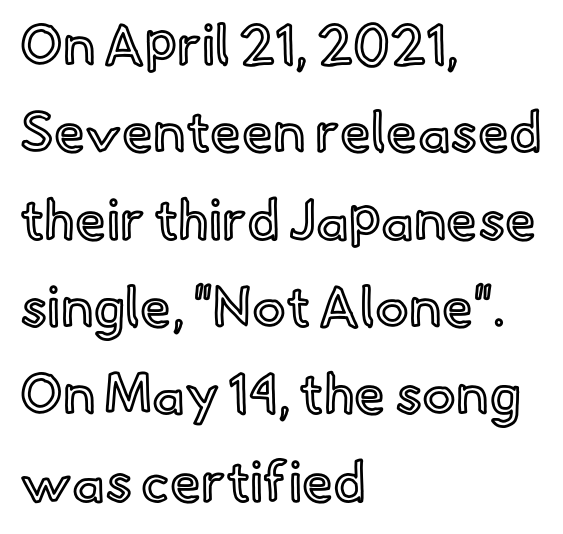
The passage shown is typed in a proportional face where columns would drift. The vertical gap from one line to the next is medium. A typesetter would mark this as roman, not italic. Caption: multi-line text, flush left, ragged right.
